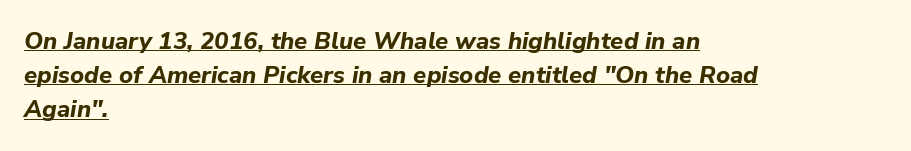
Q: Is the text bold? A: Yes.
Q: Is the text italic (slanted)? A: Yes, it leans right by about 9 degrees.
Q: Is the text underlined? A: Yes.
Q: How is the paragraph aligned? A: Left-aligned.
Q: Is the spacing between letters normal or unusually wide? A: Normal.
Q: Is the spacing between lines tight, normal or loose? A: Normal.
